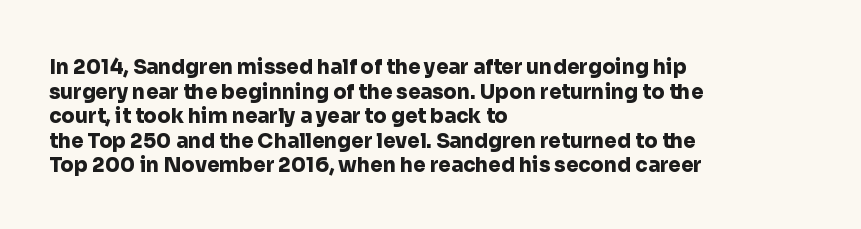
Q: Is the text bold? A: Yes.
Q: Is the text italic (slanted)? A: No, it is upright.
Q: Is the text underlined? A: No.
Q: How is the paragraph aligned? A: Left-aligned.
Q: Is the spacing between letters normal or unusually wide? A: Normal.
